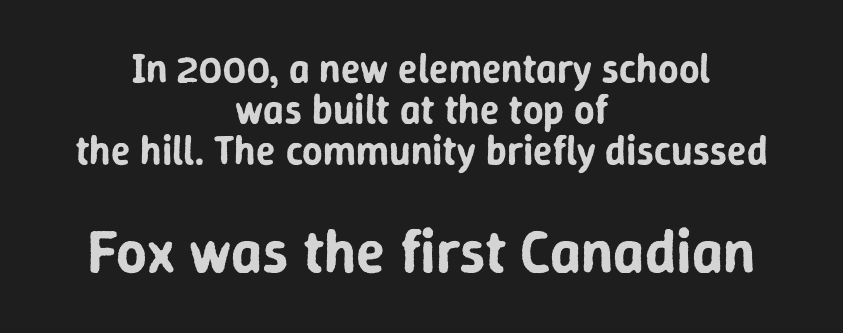
The image shows 60 px sans-serif type, upright; set centered, tight line spacing (1.02x), normal letter spacing, not underlined; the second (bottom) block is 1.5x larger; low stroke contrast and a medium x-height.
